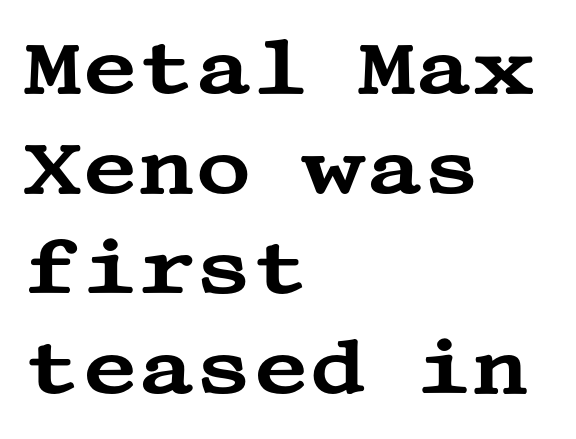
{"serif": "yes", "italic": "no", "width": "wide", "stroke_contrast": "medium", "x_height": "large", "underline": "no", "align": "left", "line_spacing": "normal", "line_spacing_ratio": 1.3, "letter_spacing": "normal", "letter_spacing_em": 0.0, "glyph_px": 77}
